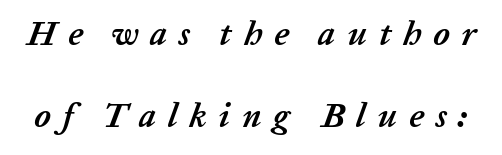
Summary of vertical rhythm: relaxed, with wide interline spacing. The strokes are fattened all the way to bold. Glance below the letters and you will spot only blank space. Notice how the stems are inclined rather than vertical — that's the hallmark of italics. Each letter keeps its own natural width here, so spacing adapts to shape. This sample uses expanded letter spacing, leaving extra air between glyphs.
